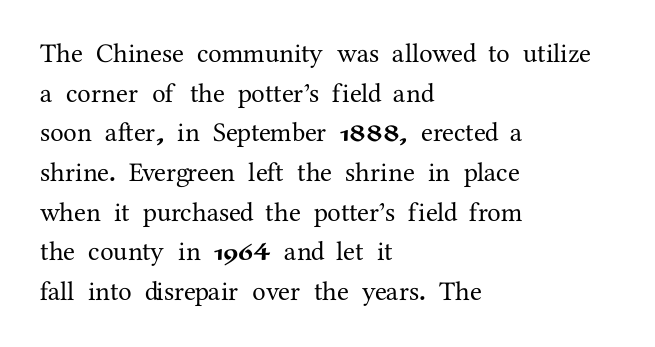
The image shows 27 px text type, upright; set left-aligned, normal line spacing (1.47x), normal letter spacing, not underlined.
